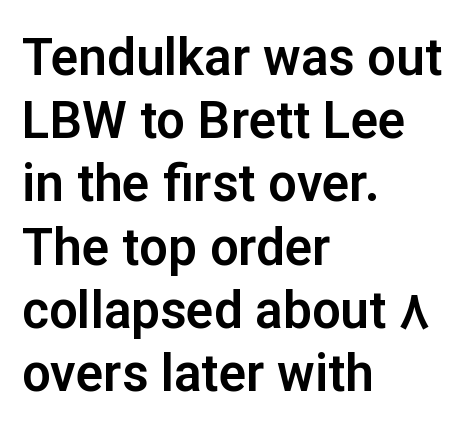
Q: Is the text italic (slanted)? A: No, it is upright.
Q: Is the typeface a serif or a sans-serif typeface? A: Sans-serif.
Q: Is the text underlined? A: No.
Q: How is the paragraph aligned? A: Left-aligned.
Q: Is the spacing between letters normal or unusually wide? A: Normal.
Q: Width (condensed, normal, or wide)? A: Normal.
Q: Stroke contrast? A: Low.
Q: x-height? A: Medium.
Q: Monospaced? A: No.
